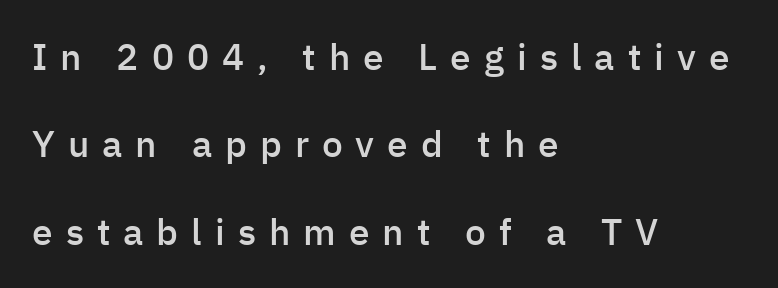
{"serif": "no", "italic": "no", "bold": "semi", "weight": "semibold", "width": "normal", "stroke_contrast": "low", "x_height": "medium", "monospaced": "no", "underline": "no", "align": "left", "line_spacing": "loose", "line_spacing_ratio": 2.36, "letter_spacing": "wide", "letter_spacing_em": 0.35, "glyph_px": 37}
